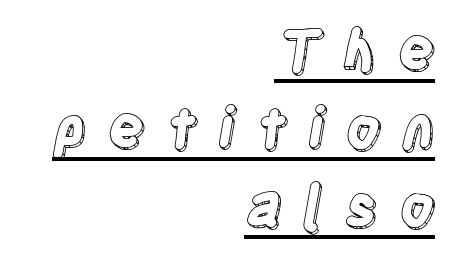
The image shows 56 px condensed type; set right-aligned, normal line spacing (1.39x), unusually wide letter spacing (+0.36 em), underlined; a large x-height.
